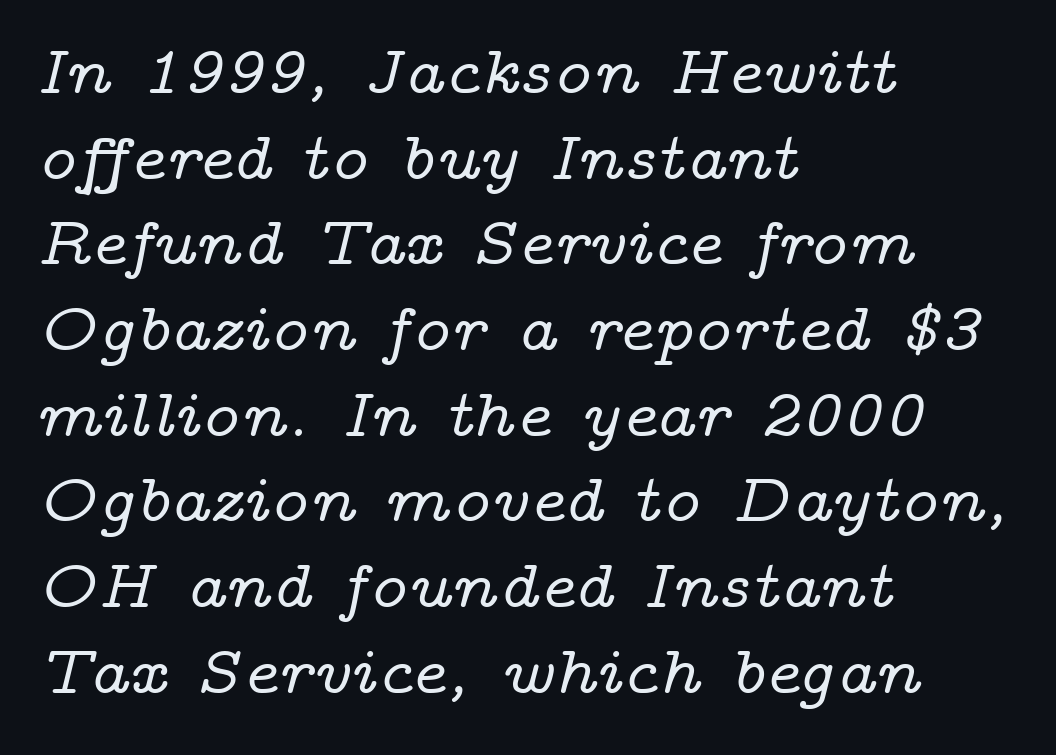
The image shows 68 px wide serif type, italic (leaning right); set left-aligned, normal line spacing (1.26x), normal letter spacing, not underlined; low stroke contrast and a medium x-height.
